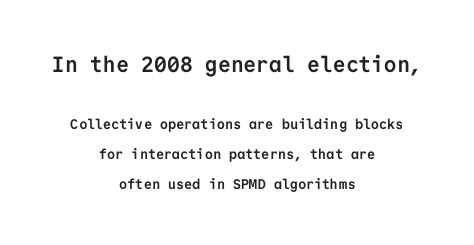
Q: Is the text bold? A: Yes.
Q: Is the text italic (slanted)? A: No, it is upright.
Q: Is the text underlined? A: No.
Q: How is the paragraph aligned? A: Centered.
Q: Is the spacing between letters normal or unusually wide? A: Normal.
Q: Is the spacing between lines tight, normal or loose? A: Loose.
Q: Which block of text is set in a larger size, the first (top) or the second (bottom)? A: The first (top) one.
